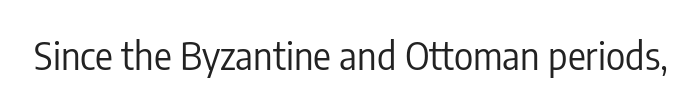
Q: Is the text bold? A: No.
Q: Is the text italic (slanted)? A: No, it is upright.
Q: Is the typeface a serif or a sans-serif typeface? A: Sans-serif.
Q: Is the text underlined? A: No.
Q: Is the spacing between letters normal or unusually wide? A: Normal.
Q: Width (condensed, normal, or wide)? A: Condensed.
Q: Stroke contrast? A: Low.
Q: x-height? A: Medium.
Q: Monospaced? A: No.
